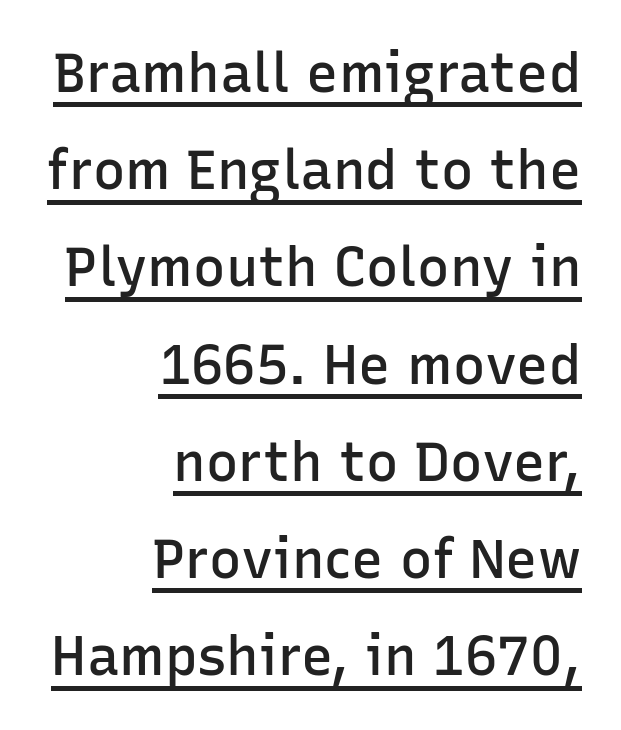
Q: Is the text bold? A: Semi-bold.
Q: Is the text italic (slanted)? A: No, it is upright.
Q: Is the typeface a serif or a sans-serif typeface? A: Sans-serif.
Q: Is the text underlined? A: Yes.
Q: How is the paragraph aligned? A: Right-aligned.
Q: Is the spacing between letters normal or unusually wide? A: Normal.
Q: Width (condensed, normal, or wide)? A: Normal.
Q: Stroke contrast? A: Low.
Q: x-height? A: Medium.
Q: Monospaced? A: No.
